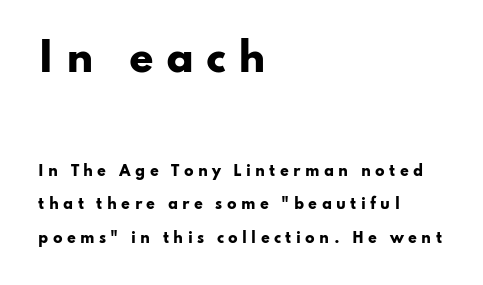
The image shows 39 px heavy, wide sans-serif type, upright; set left-aligned, loose line spacing (2.4x), unusually wide letter spacing (+0.31 em), not underlined; the first (top) block is 2.79x larger; low stroke contrast and a small x-height.
